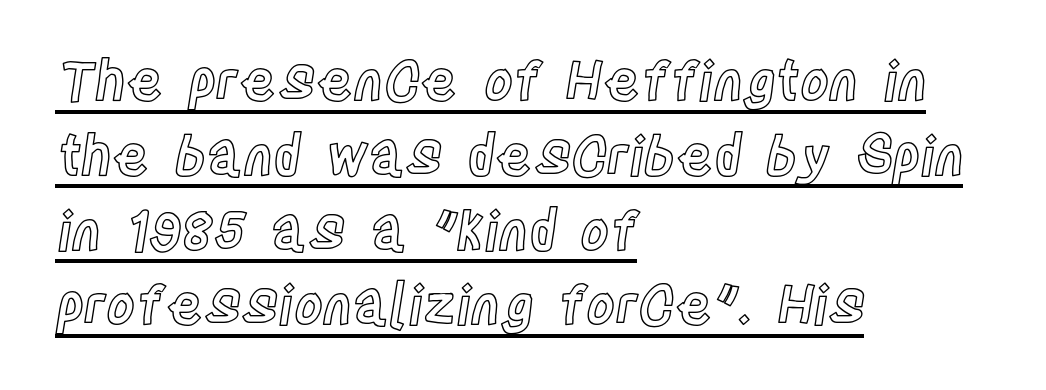
Q: Is the text italic (slanted)? A: Yes.
Q: Is the text underlined? A: Yes.
Q: How is the paragraph aligned? A: Left-aligned.
Q: Is the spacing between letters normal or unusually wide? A: Normal.
Q: Is the spacing between lines tight, normal or loose? A: Normal.
Q: Width (condensed, normal, or wide)? A: Condensed.
Q: x-height? A: Large.
Q: Monospaced? A: No.
